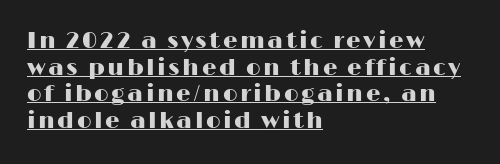
Somebody hit Ctrl+U on this one — the words are underlined. Does the lettering tilt? It doesn't — this is upright. Typeset ragged right — the left edge is the straight one.
